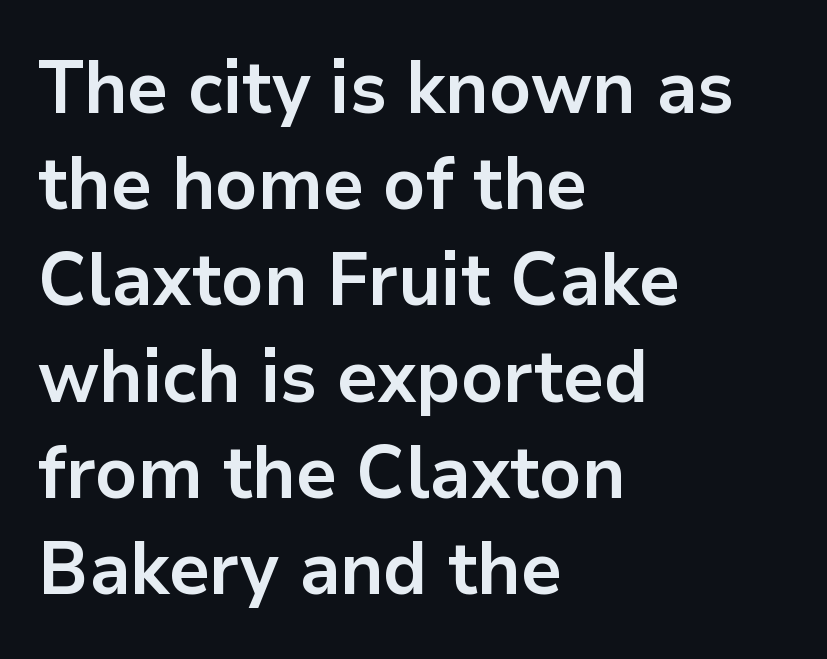
{"serif": "no", "italic": "no", "bold": "yes", "weight": "bold", "width": "normal", "stroke_contrast": "low", "x_height": "medium", "monospaced": "no", "underline": "no", "align": "left", "line_spacing": "normal", "line_spacing_ratio": 1.3, "letter_spacing": "normal", "letter_spacing_em": 0.0, "glyph_px": 74}
